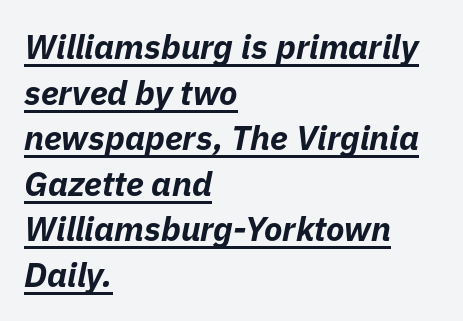
The image shows 34 px bold type, italic (leaning right); set left-aligned, normal line spacing (1.34x), normal letter spacing, underlined; low stroke contrast and a medium x-height.
